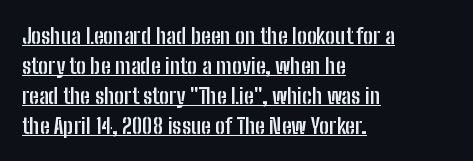
{"italic": "no", "bold": "yes", "underline": "yes", "align": "left", "line_spacing": "normal", "line_spacing_ratio": 1.36, "letter_spacing": "normal", "letter_spacing_em": 0.0, "glyph_px": 22}
